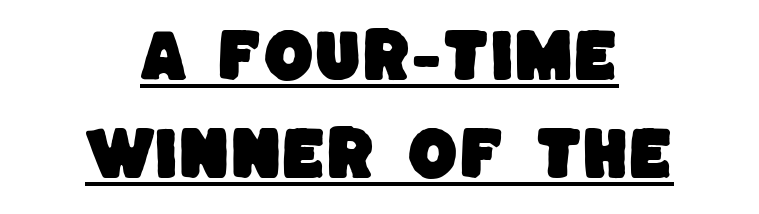
The image shows 58 px sans-serif type; set centered, normal line spacing (1.69x), normal letter spacing, underlined; low stroke contrast and a large x-height.
